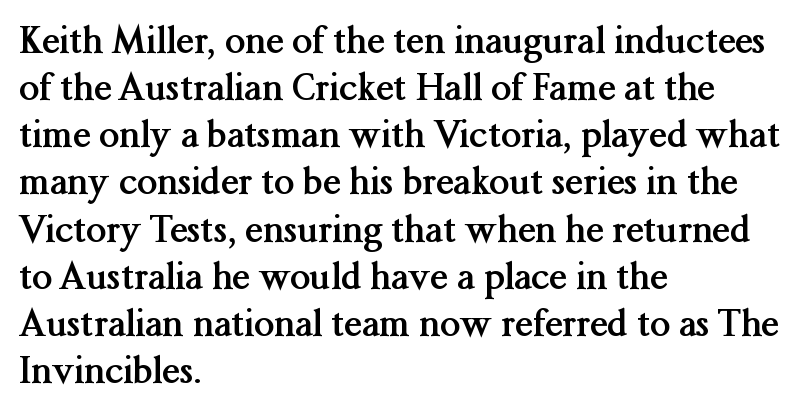
The image shows 36 px semibold serif type, upright; set left-aligned, normal line spacing (1.31x), normal letter spacing, not underlined; medium stroke contrast and a medium x-height.
